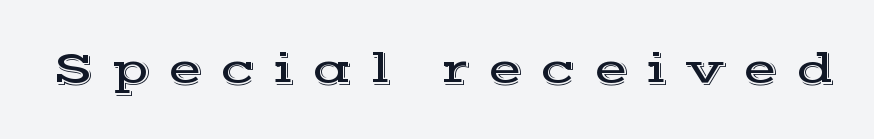
The image shows 46 px wide serif type, upright; set unusually wide letter spacing (+0.38 em), not underlined; a medium x-height.
